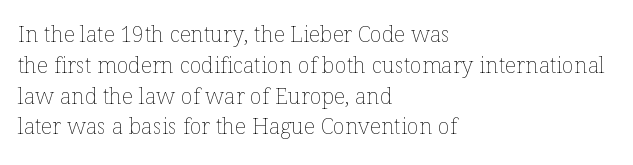
{"italic": "no", "bold": "no", "underline": "no", "align": "left", "line_spacing": "normal", "line_spacing_ratio": 1.4, "letter_spacing": "normal", "letter_spacing_em": 0.0, "glyph_px": 22}
